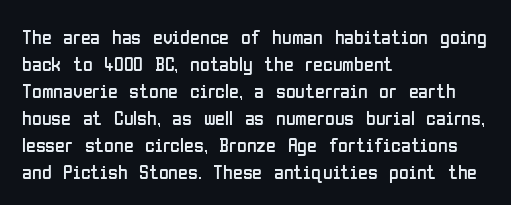
This sample uses an upright cut, with every glyph sitting square on the baseline. Reading down the column, the eye jumps a familiar distance to each next line. The horizontal fit of the characters is conventional and even. This is not heavy type; no bold has been used.
